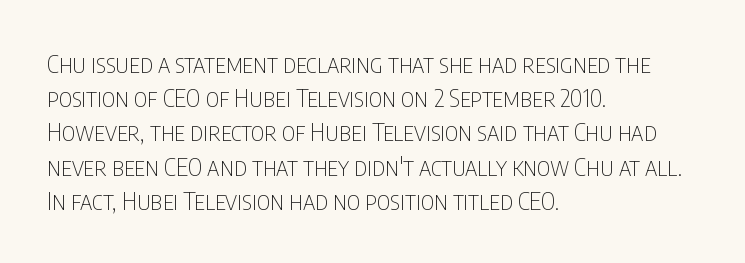
The area under the type is left untouched. A roman cut, with each character standing at attention. Observe the ordinary spacing: letters are neighbours, not strangers. Notice how the passage keeps a crisp vertical edge on the left only.
